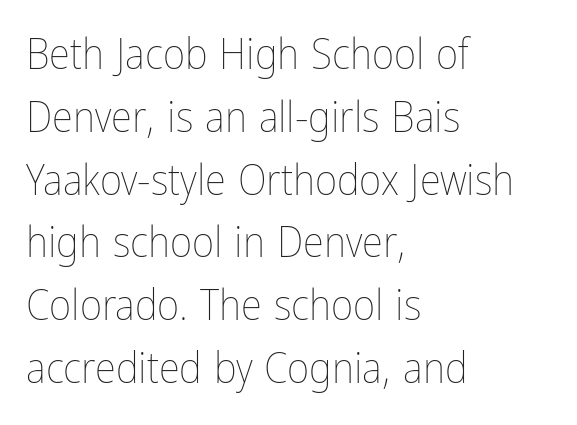
{"italic": "no", "bold": "no", "weight": "thin", "width": "condensed", "stroke_contrast": "low", "x_height": "medium", "monospaced": "no", "underline": "no", "align": "left", "line_spacing": "normal", "line_spacing_ratio": 1.46, "letter_spacing": "normal", "letter_spacing_em": 0.0, "glyph_px": 43}
